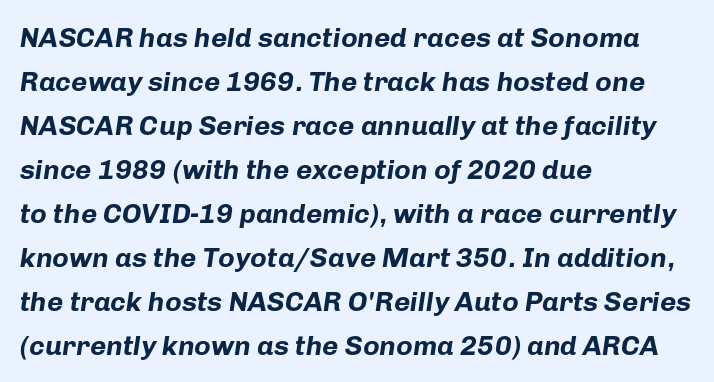
Emphasis-style slanted type is in use. Layout note: lines flush left. Check the space under the baseline: it is left empty. The glyphs have the mass of a bold cut. This sample has the flowing, uneven cadence of proportional lettering.
